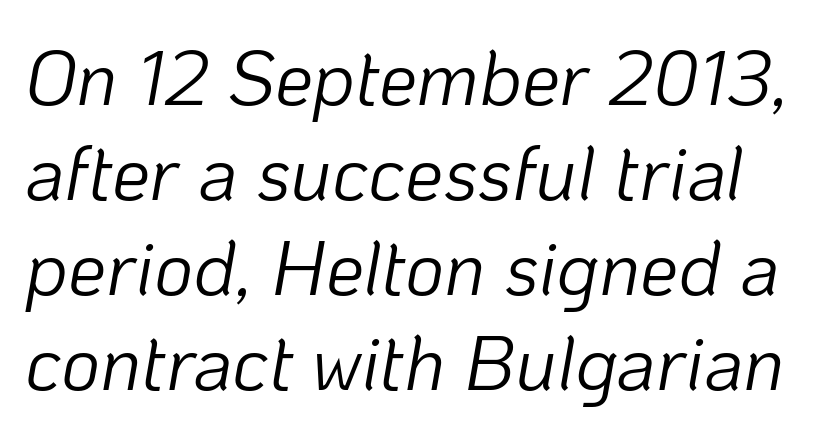
The image shows 76 px light type, italic (leaning right); set normal line spacing (1.25x), normal letter spacing, not underlined; low stroke contrast and a medium x-height.
